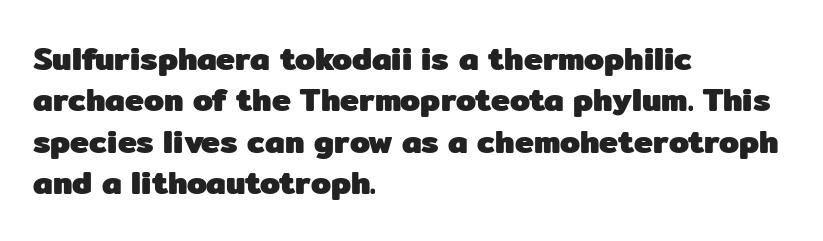
The image shows 32 px heavy sans-serif type, upright; set left-aligned, normal line spacing (1.29x), normal letter spacing, not underlined; low stroke contrast and a medium x-height.
